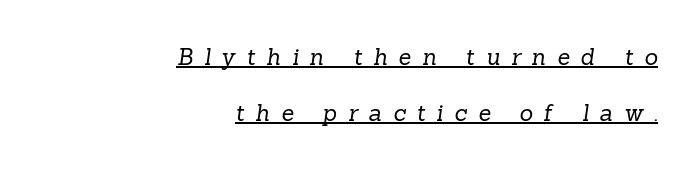
The letterforms stand isolated, each surrounded by extra space. This is not heavy type; no bold has been used. One glance says open: line gaps are wider than usual. The paragraph has a hard right edge and a soft left edge. Somebody hit Ctrl+U on this one — the words are underlined.
